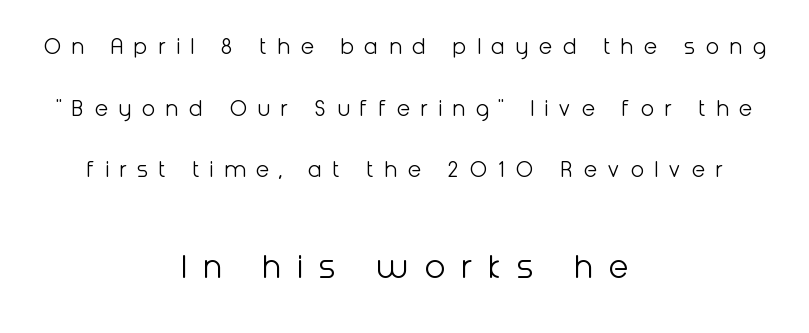
The image shows 38 px light sans-serif type, upright; set centered, loose line spacing (2.47x), unusually wide letter spacing (+0.41 em), not underlined; the second (bottom) block is 1.52x larger; low stroke contrast and a medium x-height.
